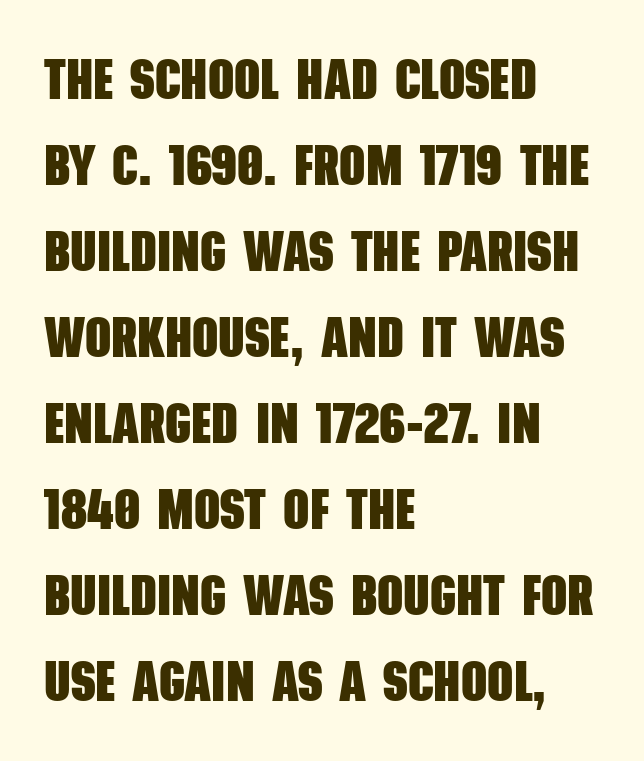
Q: Is the text bold? A: Yes.
Q: Is the typeface a serif or a sans-serif typeface? A: Sans-serif.
Q: Is the text underlined? A: No.
Q: How is the paragraph aligned? A: Left-aligned.
Q: Is the spacing between letters normal or unusually wide? A: Normal.
Q: Is the spacing between lines tight, normal or loose? A: Normal.
Q: Width (condensed, normal, or wide)? A: Condensed.
Q: Stroke contrast? A: Low.
Q: x-height? A: Large.
Q: Monospaced? A: No.
